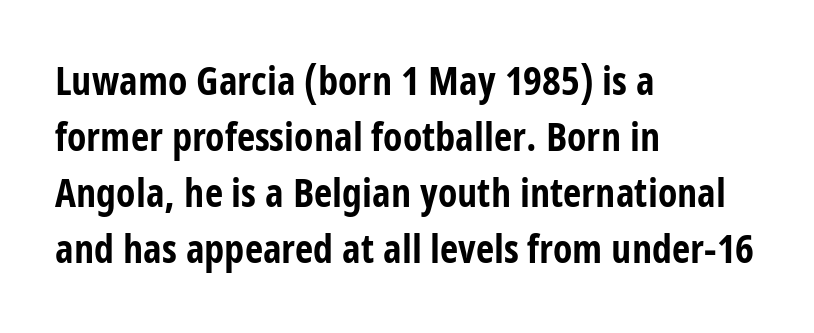
This rendering leaves character spacing at its baseline value. The lines sit at an ordinary, default distance from one another. The face used here is proportionally spaced, like ordinary book or web type. I'd call this a sans setting — the letters go barefoot.
